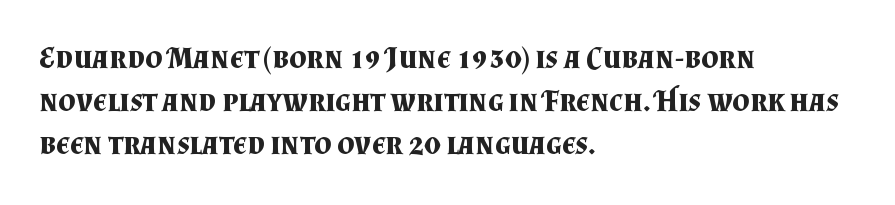
{"serif": "yes", "italic": "no", "bold": "yes", "weight": "bold", "width": "normal", "stroke_contrast": "medium", "x_height": "small", "monospaced": "no", "underline": "no", "align": "left", "line_spacing": "normal", "line_spacing_ratio": 1.44, "letter_spacing": "normal", "letter_spacing_em": 0.0, "glyph_px": 30}
